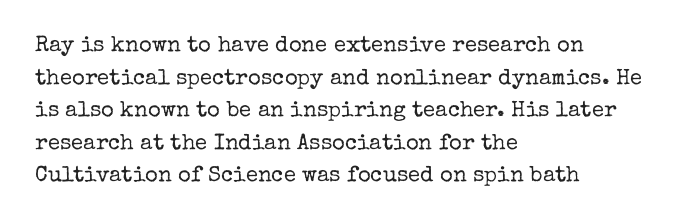
Q: Is the text bold? A: No.
Q: Is the text italic (slanted)? A: No, it is upright.
Q: Is the text underlined? A: No.
Q: How is the paragraph aligned? A: Left-aligned.
Q: Is the spacing between letters normal or unusually wide? A: Normal.
Q: Is the spacing between lines tight, normal or loose? A: Normal.
